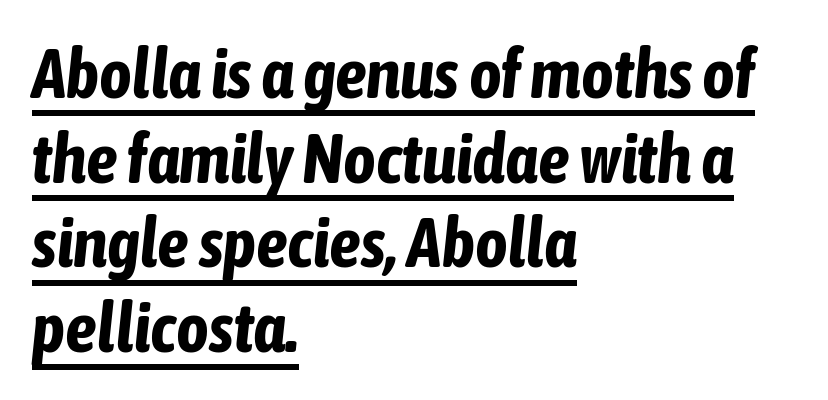
Q: Is the text bold? A: Yes.
Q: Is the text italic (slanted)? A: Yes, it leans right by about 6 degrees.
Q: Is the text underlined? A: Yes.
Q: How is the paragraph aligned? A: Left-aligned.
Q: Is the spacing between letters normal or unusually wide? A: Normal.
Q: Width (condensed, normal, or wide)? A: Condensed.
Q: Stroke contrast? A: Low.
Q: x-height? A: Medium.
Q: Monospaced? A: No.
